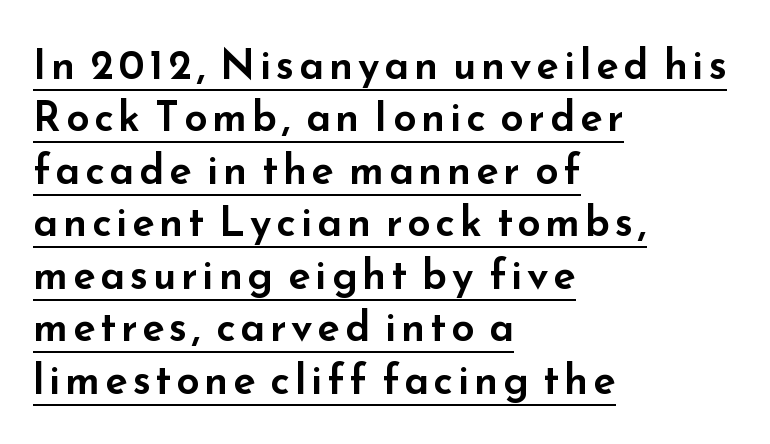
Q: Is the text italic (slanted)? A: No, it is upright.
Q: Is the typeface a serif or a sans-serif typeface? A: Sans-serif.
Q: Is the text underlined? A: Yes.
Q: How is the paragraph aligned? A: Left-aligned.
Q: Is the spacing between lines tight, normal or loose? A: Normal.
Q: Width (condensed, normal, or wide)? A: Wide.
Q: Stroke contrast? A: Low.
Q: x-height? A: Small.
Q: Monospaced? A: No.
